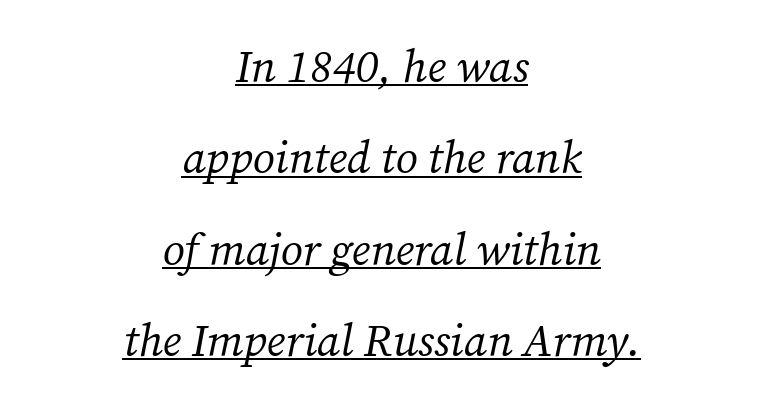
Q: Is the text bold? A: No.
Q: Is the text italic (slanted)? A: Yes, it leans right by about 12 degrees.
Q: Is the typeface a serif or a sans-serif typeface? A: Serif.
Q: Is the text underlined? A: Yes.
Q: How is the paragraph aligned? A: Centered.
Q: Is the spacing between letters normal or unusually wide? A: Normal.
Q: Is the spacing between lines tight, normal or loose? A: Loose.
Q: Width (condensed, normal, or wide)? A: Normal.
Q: Stroke contrast? A: Medium.
Q: x-height? A: Medium.
Q: Monospaced? A: No.
